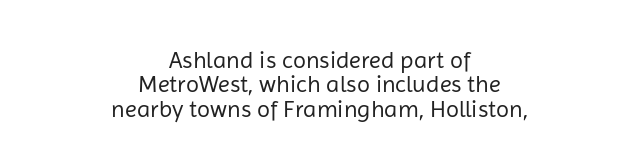
A clean baseline with only descenders dipping below it. Leading: reduced. This reads as an unemphasized weight, regular at the heaviest. In CSS terms this would be text-align: center. Quick note: not italic, upright. You could call the tracking neutral — neither tight nor loose.
